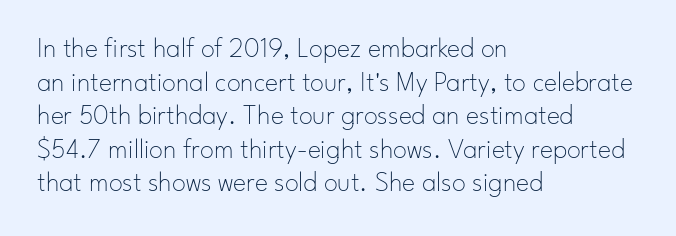
The image shows 28 px thin sans-serif type, upright; set left-aligned, line spacing 1.2x, normal letter spacing, not underlined; low stroke contrast and a small x-height.
